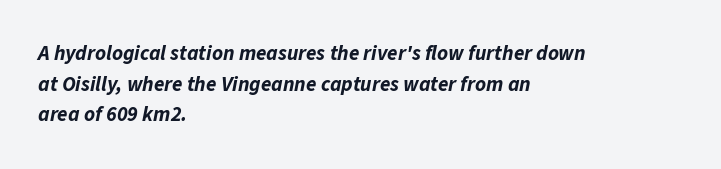
{"italic": "yes", "lean": "right", "slant_degrees": 11, "bold": "yes", "underline": "no", "align": "left", "line_spacing": "normal", "line_spacing_ratio": 1.46, "letter_spacing": "normal", "letter_spacing_em": 0.0, "glyph_px": 21}
